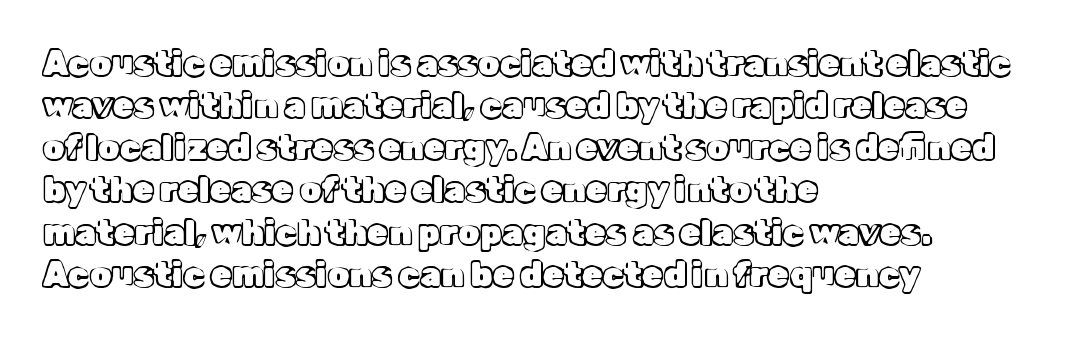
{"italic": "no", "width": "normal", "x_height": "medium", "monospaced": "no", "underline": "no", "align": "left", "line_spacing_ratio": 1.24, "letter_spacing": "normal", "letter_spacing_em": 0.0, "glyph_px": 34}
